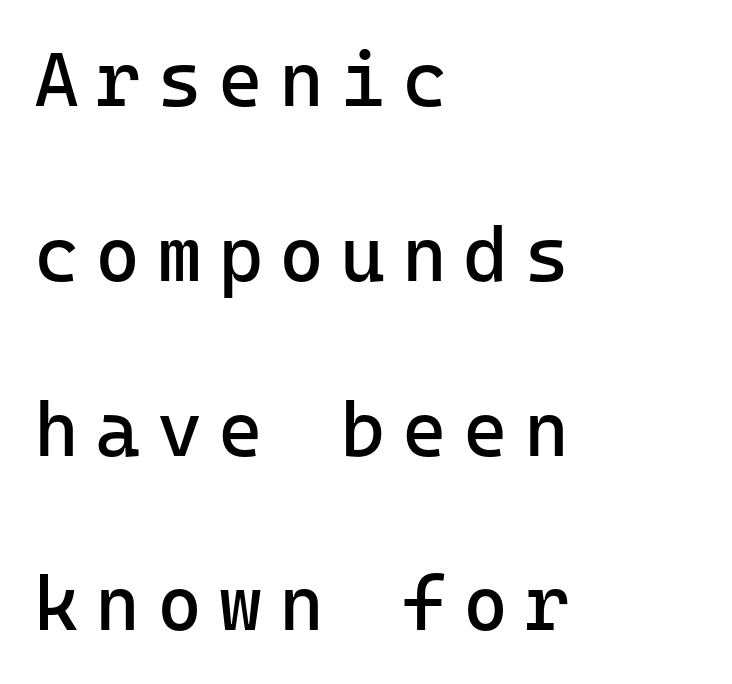
Q: Is the text bold? A: No.
Q: Is the text italic (slanted)? A: No, it is upright.
Q: Is the typeface a serif or a sans-serif typeface? A: Sans-serif.
Q: Is the text underlined? A: No.
Q: How is the paragraph aligned? A: Left-aligned.
Q: Is the spacing between letters normal or unusually wide? A: Unusually wide.
Q: Is the spacing between lines tight, normal or loose? A: Loose.
Q: Width (condensed, normal, or wide)? A: Normal.
Q: Stroke contrast? A: Low.
Q: x-height? A: Medium.
